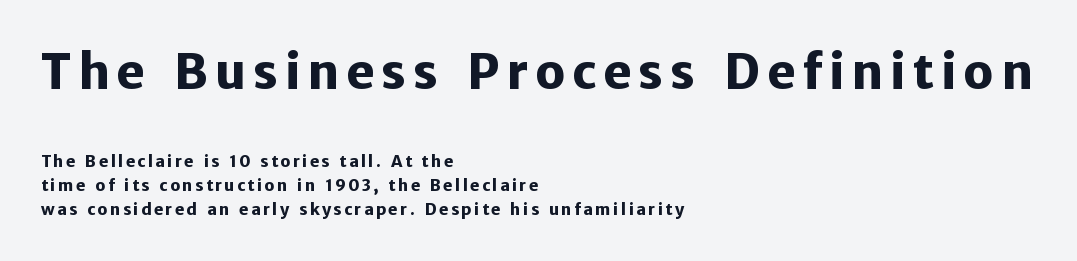
The image shows 48 px heavy sans-serif type, upright; set left-aligned, normal line spacing (1.49x), not underlined; the first (top) block is 3.0x larger; low stroke contrast and a medium x-height.
